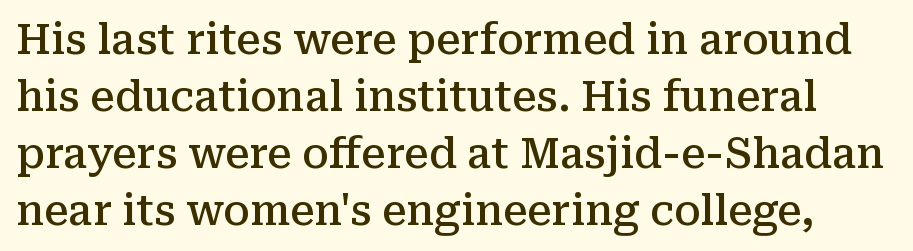
Q: Is the text bold? A: Semi-bold.
Q: Is the text italic (slanted)? A: No, it is upright.
Q: Is the typeface a serif or a sans-serif typeface? A: Serif.
Q: Is the text underlined? A: No.
Q: Is the spacing between letters normal or unusually wide? A: Normal.
Q: Is the spacing between lines tight, normal or loose? A: Normal.
Q: Width (condensed, normal, or wide)? A: Normal.
Q: Stroke contrast? A: Medium.
Q: x-height? A: Medium.
Q: Monospaced? A: No.
